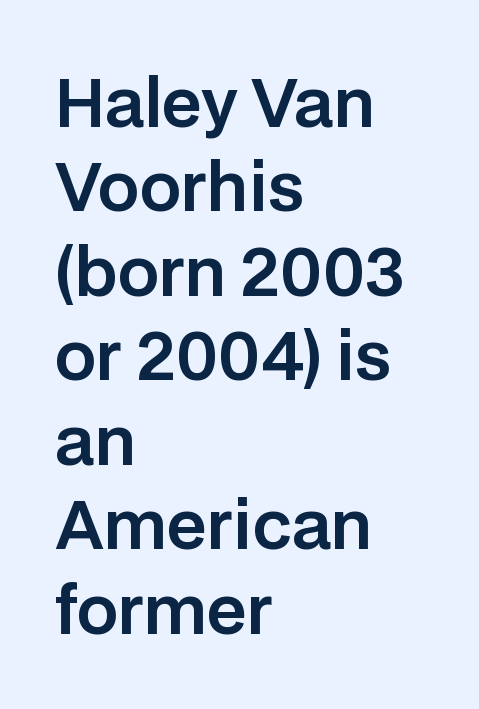
{"serif": "no", "italic": "no", "width": "normal", "stroke_contrast": "low", "x_height": "large", "monospaced": "no", "underline": "no", "align": "left", "line_spacing": "normal", "line_spacing_ratio": 1.3, "letter_spacing": "normal", "letter_spacing_em": 0.0, "glyph_px": 65}
